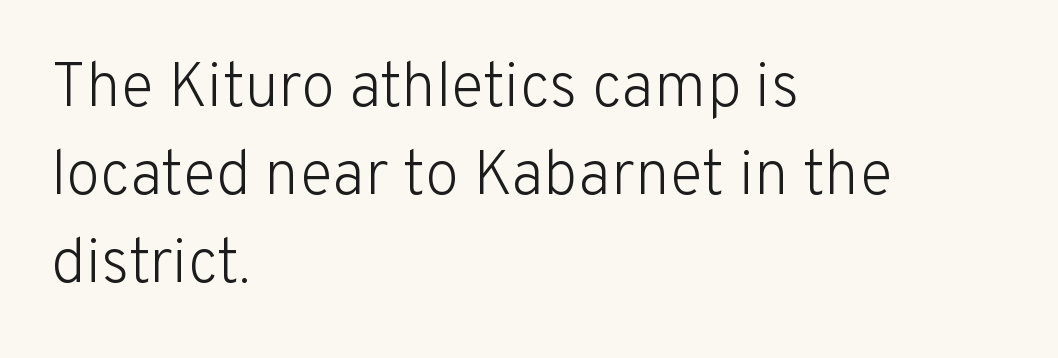
The image shows 62 px light sans-serif type, upright; set left-aligned, normal line spacing (1.42x), normal letter spacing, not underlined; low stroke contrast and a medium x-height.
